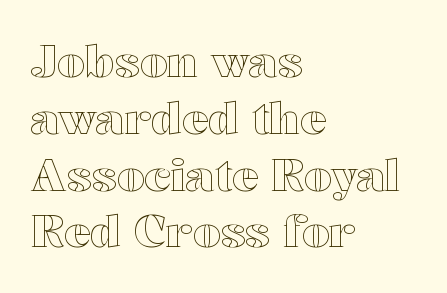
If you drew a line through each stem, it would be perfectly vertical. What stands out about the letter spacing? Nothing — it is the standard amount. The rendering anchors every line to the left-hand side. This block has exactly the height ordinary leading produces.
